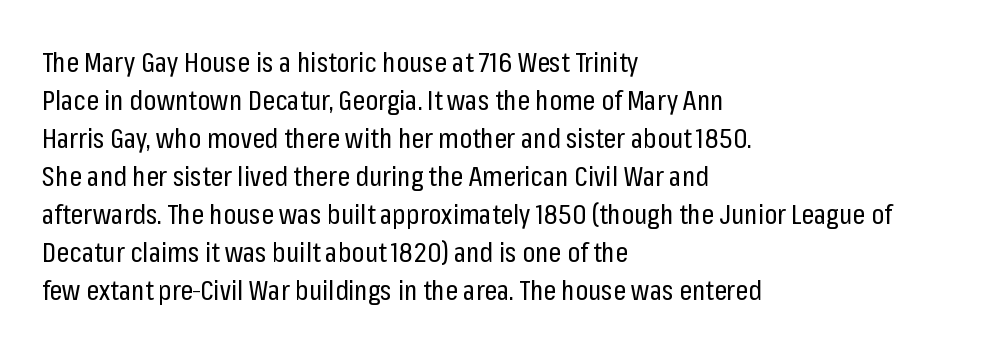
Typeset ragged right — the left edge is the straight one. Spacing verdict: proportional, widths tailored to each character. The typeface has the unassuming heft of standard copy or less. Every character sits straight up, as roman type does.
